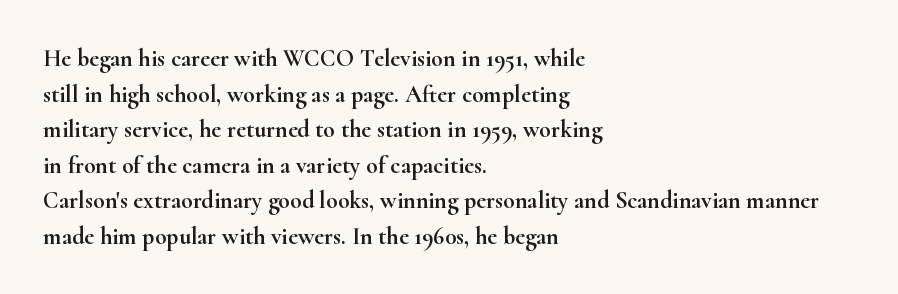
The image shows 24 px text type, upright; set left-aligned, normal line spacing (1.48x), normal letter spacing, not underlined.
